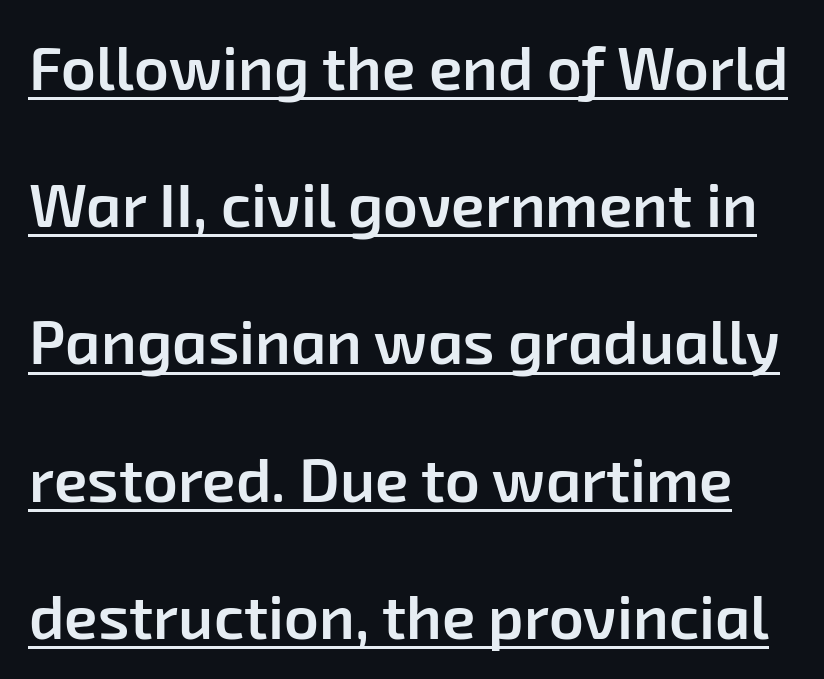
The image shows 61 px semibold sans-serif type; set loose line spacing (2.25x), normal letter spacing, underlined; low stroke contrast and a medium x-height.
